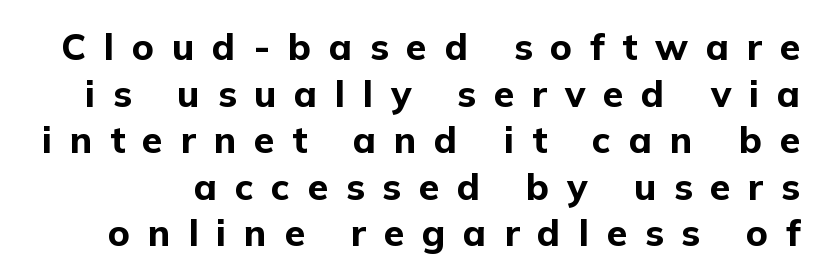
The image shows 37 px bold sans-serif type, upright; set normal line spacing (1.26x), unusually wide letter spacing (+0.48 em), not underlined; low stroke contrast and a medium x-height.
